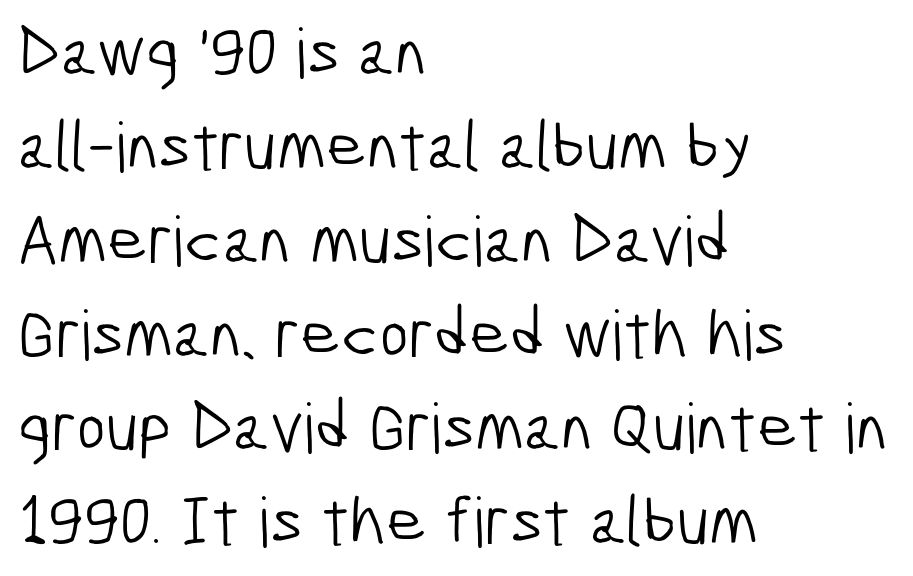
Here the designer chose a conventional face with non-uniform glyph widths. Typographically, this falls in the sans-serif category. The text block is weighted toward the left margin, trailing off unevenly rightward. Standard letterfit; no display-style spreading of the glyphs. If you measured baseline to baseline, you'd find a middling distance.
